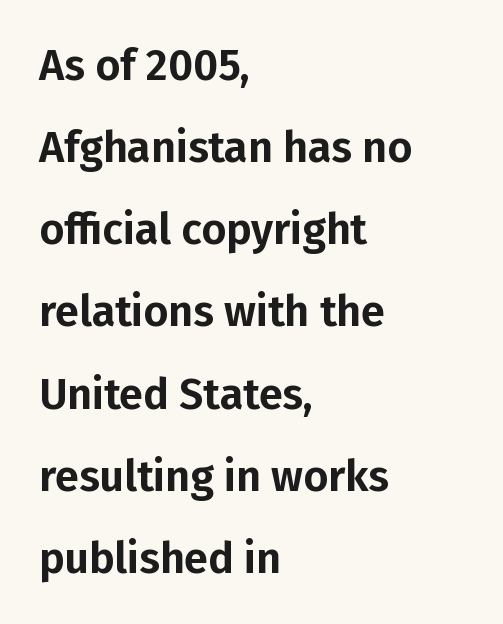
Q: Is the text italic (slanted)? A: No, it is upright.
Q: Is the typeface a serif or a sans-serif typeface? A: Sans-serif.
Q: Is the text underlined? A: No.
Q: How is the paragraph aligned? A: Left-aligned.
Q: Is the spacing between letters normal or unusually wide? A: Normal.
Q: Is the spacing between lines tight, normal or loose? A: Loose.
Q: Width (condensed, normal, or wide)? A: Normal.
Q: Stroke contrast? A: Low.
Q: x-height? A: Medium.
Q: Monospaced? A: No.
